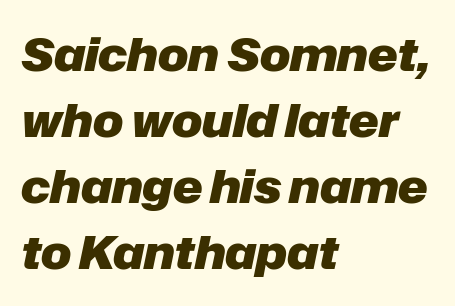
The image shows 45 px heavy type, italic (leaning right); set left-aligned, normal line spacing (1.47x), normal letter spacing, not underlined; low stroke contrast and a medium x-height.
